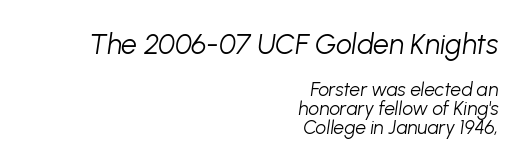
{"italic": "yes", "lean": "right", "slant_degrees": 8, "bold": "no", "weight": "light", "width": "normal", "stroke_contrast": "low", "x_height": "medium", "monospaced": "no", "underline": "no", "align": "right", "line_spacing": "tight", "line_spacing_ratio": 1.0, "letter_spacing": "normal", "letter_spacing_em": 0.0, "larger_block": "first", "size_ratio": 1.47, "glyph_px": 28}
